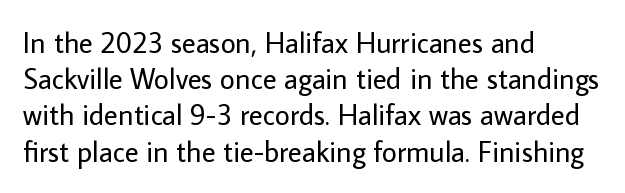
{"serif": "no", "italic": "no", "bold": "no", "weight": "regular", "width": "normal", "stroke_contrast": "low", "x_height": "medium", "monospaced": "no", "underline": "no", "align": "left", "line_spacing": "normal", "line_spacing_ratio": 1.25, "letter_spacing": "normal", "letter_spacing_em": 0.0, "glyph_px": 29}
